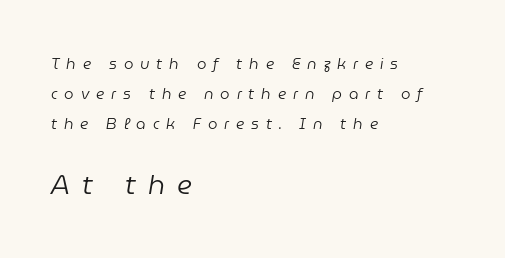
Q: Is the text bold? A: No.
Q: Is the text italic (slanted)? A: Yes, it leans right by about 9 degrees.
Q: Is the text underlined? A: No.
Q: How is the paragraph aligned? A: Left-aligned.
Q: Is the spacing between letters normal or unusually wide? A: Unusually wide.
Q: Is the spacing between lines tight, normal or loose? A: Loose.
Q: Which block of text is set in a larger size, the first (top) or the second (bottom)? A: The second (bottom) one.
